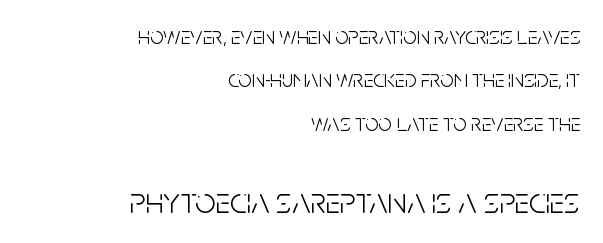
{"serif": "no", "italic": "no", "bold": "no", "weight": "light", "width": "condensed", "stroke_contrast": "low", "x_height": "large", "monospaced": "no", "underline": "no", "align": "right", "line_spacing_ratio": 1.81, "letter_spacing": "normal", "letter_spacing_em": 0.0, "larger_block": "second", "size_ratio": 1.5, "glyph_px": 36}
